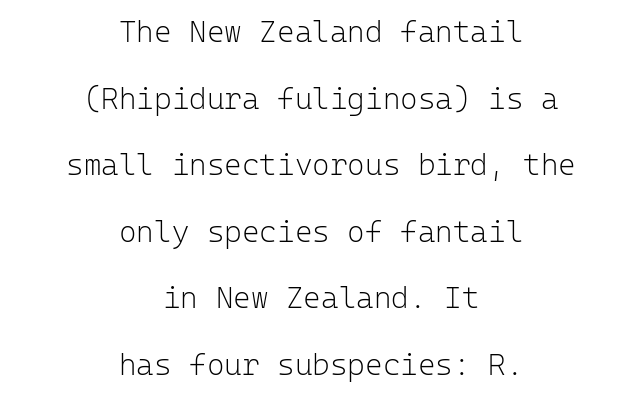
Heft: none added — not bold. How would I describe the line gaps? Wide and relaxed. The letters stand upright; this is a roman face. The rendering shows plain stroke endings on the letterforms — a sans-serif design.
